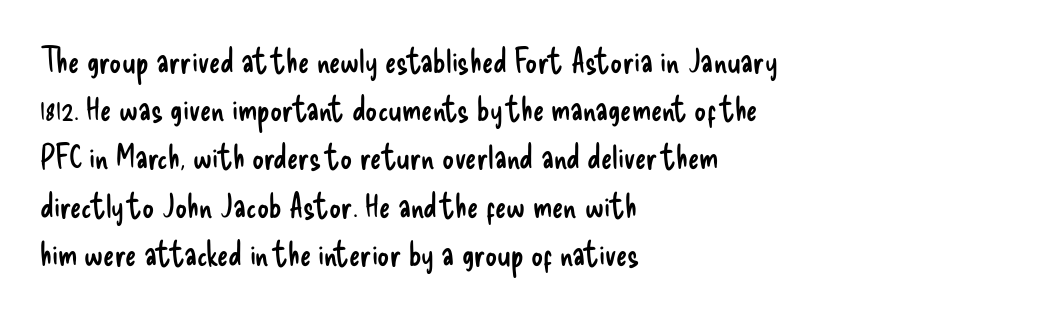
Q: Is the text bold? A: No.
Q: Is the text italic (slanted)? A: No, it is upright.
Q: Is the typeface a serif or a sans-serif typeface? A: Sans-serif.
Q: Is the text underlined? A: No.
Q: How is the paragraph aligned? A: Left-aligned.
Q: Is the spacing between letters normal or unusually wide? A: Normal.
Q: Is the spacing between lines tight, normal or loose? A: Normal.
Q: Width (condensed, normal, or wide)? A: Condensed.
Q: Stroke contrast? A: Low.
Q: x-height? A: Small.
Q: Monospaced? A: No.
